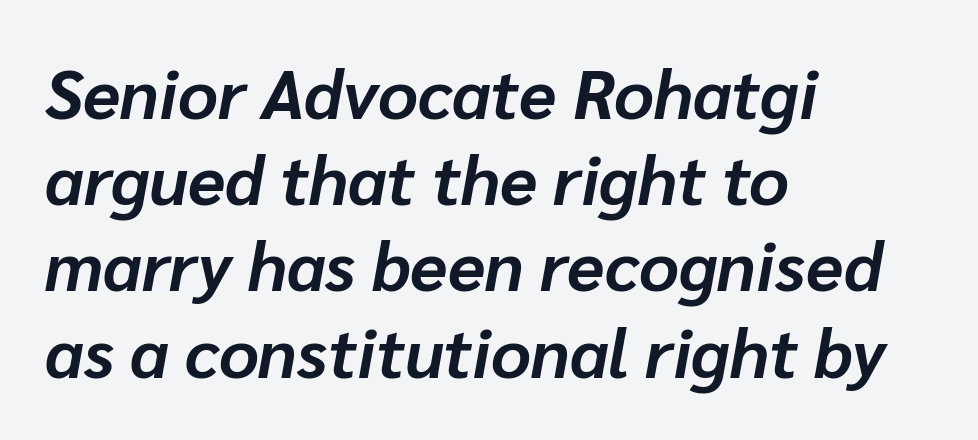
The image shows 69 px bold type, italic (leaning right); set left-aligned, normal line spacing (1.25x), normal letter spacing, not underlined; low stroke contrast and a medium x-height.
